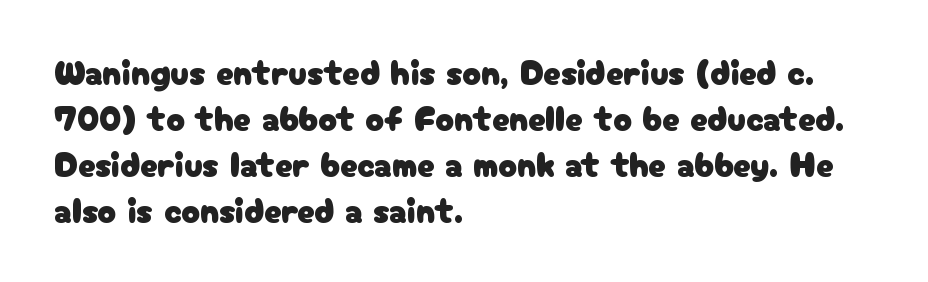
{"serif": "no", "italic": "no", "width": "normal", "stroke_contrast": "low", "x_height": "medium", "monospaced": "no", "underline": "no", "align": "left", "line_spacing": "normal", "line_spacing_ratio": 1.31, "letter_spacing": "normal", "letter_spacing_em": 0.0, "glyph_px": 35}
